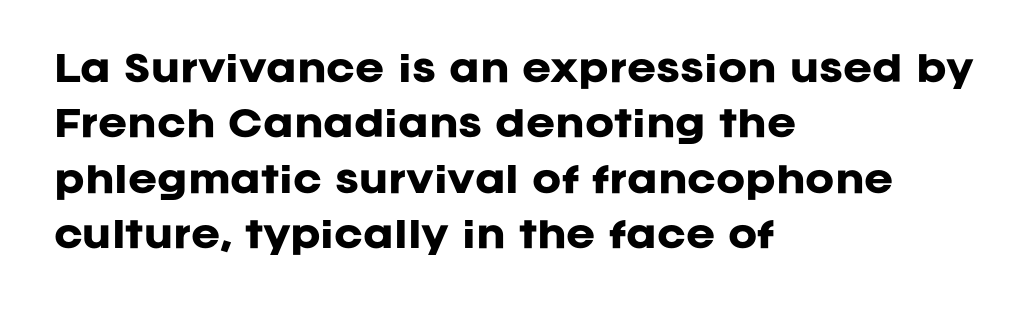
Q: Is the text bold? A: Yes.
Q: Is the text italic (slanted)? A: No, it is upright.
Q: Is the typeface a serif or a sans-serif typeface? A: Sans-serif.
Q: Is the text underlined? A: No.
Q: How is the paragraph aligned? A: Left-aligned.
Q: Is the spacing between letters normal or unusually wide? A: Normal.
Q: Is the spacing between lines tight, normal or loose? A: Normal.
Q: Width (condensed, normal, or wide)? A: Normal.
Q: Stroke contrast? A: Low.
Q: x-height? A: Large.
Q: Monospaced? A: No.
